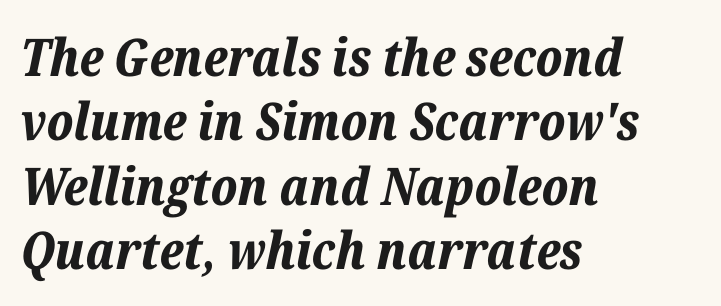
{"italic": "yes", "lean": "right", "slant_degrees": 12, "bold": "yes", "weight": "bold", "width": "normal", "stroke_contrast": "low", "x_height": "medium", "monospaced": "no", "underline": "no", "align": "left", "line_spacing_ratio": 1.24, "letter_spacing": "normal", "letter_spacing_em": 0.0, "glyph_px": 52}
